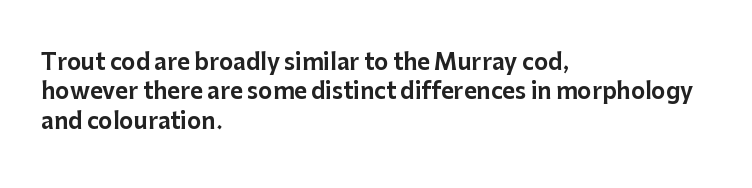
{"italic": "no", "underline": "no", "align": "left", "line_spacing": "normal", "line_spacing_ratio": 1.33, "letter_spacing": "normal", "letter_spacing_em": 0.0, "glyph_px": 22}
